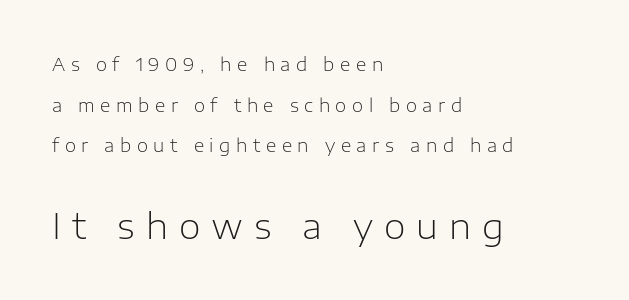
Each line starts at the same left margin while the right side varies. Tall strokes in this sample are plumb rather than angled. Is this a sans? Yes — the strokes have no serifs. Tracking here is generous; glyphs stand well apart from one another. Stroke mass is kept to a normal reading level or below. Between these two stacked blocks, the lower one wins on size.
